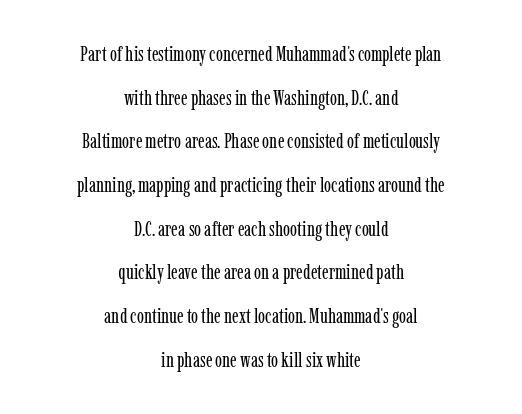
Each stroke keeps to a modest, everyday thickness or less. The type is set solid horizontally, with unmodified tracking. Whoever set this chose breathing room over compactness in the vertical rhythm. Unlike italic type, these characters show no tilt at all.
